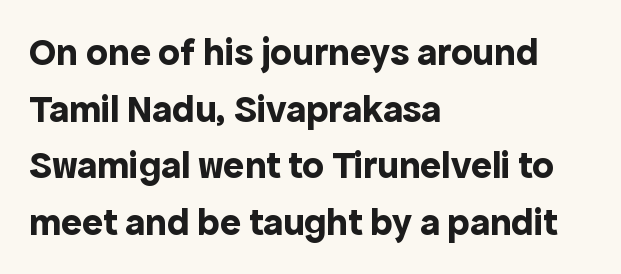
The image shows 39 px bold sans-serif type, upright; set left-aligned, normal line spacing (1.45x), normal letter spacing, not underlined; a medium x-height.
